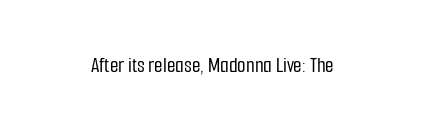
{"italic": "no", "underline": "no", "letter_spacing": "normal", "letter_spacing_em": 0.0, "glyph_px": 22}
